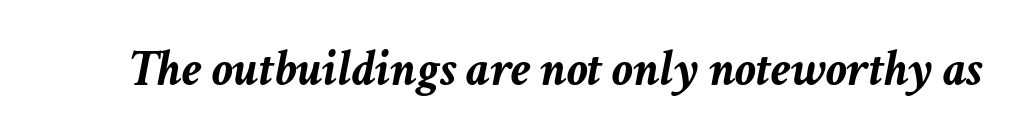
{"italic": "yes", "lean": "right", "slant_degrees": 11, "bold": "yes", "weight": "semibold", "width": "normal", "stroke_contrast": "low", "x_height": "medium", "monospaced": "no", "underline": "no", "letter_spacing": "normal", "letter_spacing_em": 0.0, "glyph_px": 52}
